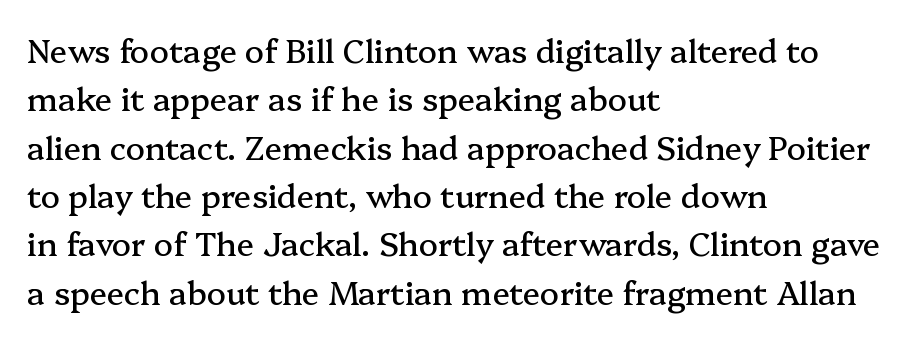
Nobody drew a line under any word here. Ascenders rise straight up at ninety degrees. The face used here is rendered with its standard letterfit. The rag falls on the right side of this text block. You could not count columns in this text — the font is proportionally spaced. Each letter's strokes conclude with small projecting serifs.
